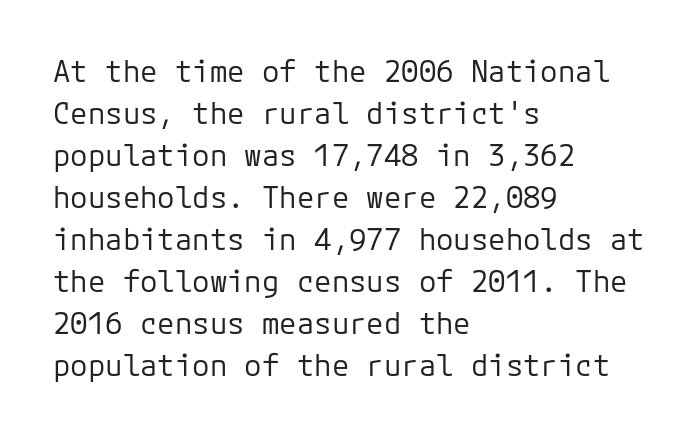
Q: Is the text bold? A: No.
Q: Is the text italic (slanted)? A: No, it is upright.
Q: Is the typeface a serif or a sans-serif typeface? A: Sans-serif.
Q: Is the text underlined? A: No.
Q: How is the paragraph aligned? A: Left-aligned.
Q: Is the spacing between letters normal or unusually wide? A: Normal.
Q: Is the spacing between lines tight, normal or loose? A: Normal.
Q: Width (condensed, normal, or wide)? A: Normal.
Q: Stroke contrast? A: Low.
Q: x-height? A: Medium.
Q: Monospaced? A: Yes.
